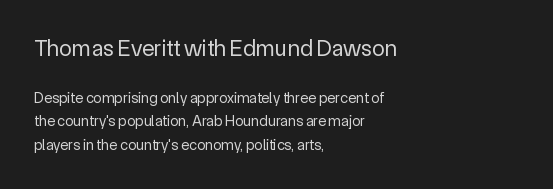
The image shows 23 px text type, upright; set left-aligned, normal line spacing (1.58x), normal letter spacing, not underlined; the first (top) block is 1.53x larger.
